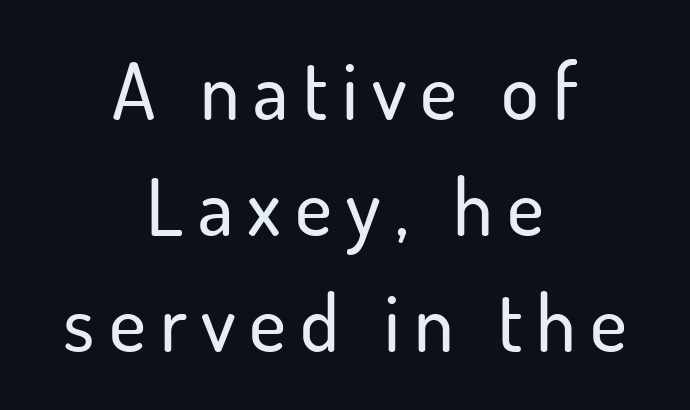
{"serif": "no", "italic": "no", "width": "normal", "stroke_contrast": "low", "x_height": "small", "monospaced": "no", "underline": "no", "align": "center", "line_spacing": "normal", "line_spacing_ratio": 1.47, "glyph_px": 79}
